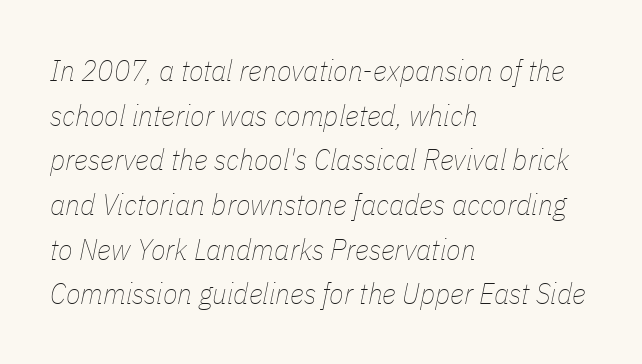
{"italic": "yes", "lean": "right", "slant_degrees": 11, "bold": "no", "weight": "thin", "width": "condensed", "stroke_contrast": "low", "x_height": "medium", "monospaced": "no", "underline": "no", "align": "left", "line_spacing": "normal", "line_spacing_ratio": 1.49, "letter_spacing": "normal", "letter_spacing_em": 0.0, "glyph_px": 30}
